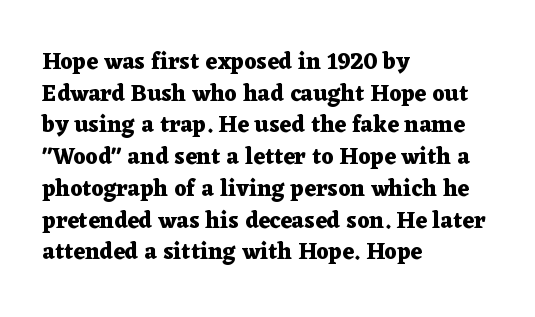
Q: Is the text bold? A: Yes.
Q: Is the text italic (slanted)? A: No, it is upright.
Q: Is the text underlined? A: No.
Q: How is the paragraph aligned? A: Left-aligned.
Q: Is the spacing between letters normal or unusually wide? A: Normal.
Q: Is the spacing between lines tight, normal or loose? A: Normal.
